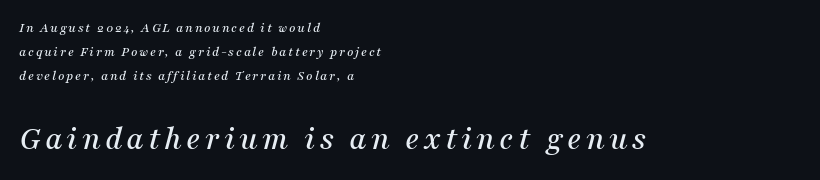
Q: Is the text italic (slanted)? A: Yes, it leans right by about 16 degrees.
Q: Is the typeface a serif or a sans-serif typeface? A: Serif.
Q: Is the text underlined? A: No.
Q: How is the paragraph aligned? A: Left-aligned.
Q: Which block of text is set in a larger size, the first (top) or the second (bottom)? A: The second (bottom) one.
Q: Width (condensed, normal, or wide)? A: Normal.
Q: Stroke contrast? A: Medium.
Q: x-height? A: Medium.
Q: Monospaced? A: No.
